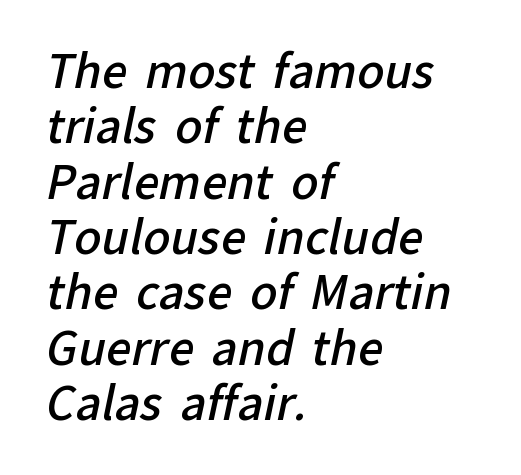
{"serif": "no", "bold": "semi", "weight": "semibold", "width": "normal", "stroke_contrast": "low", "x_height": "medium", "monospaced": "no", "underline": "no", "align": "left", "line_spacing_ratio": 1.23, "letter_spacing": "normal", "letter_spacing_em": 0.0, "glyph_px": 45}
